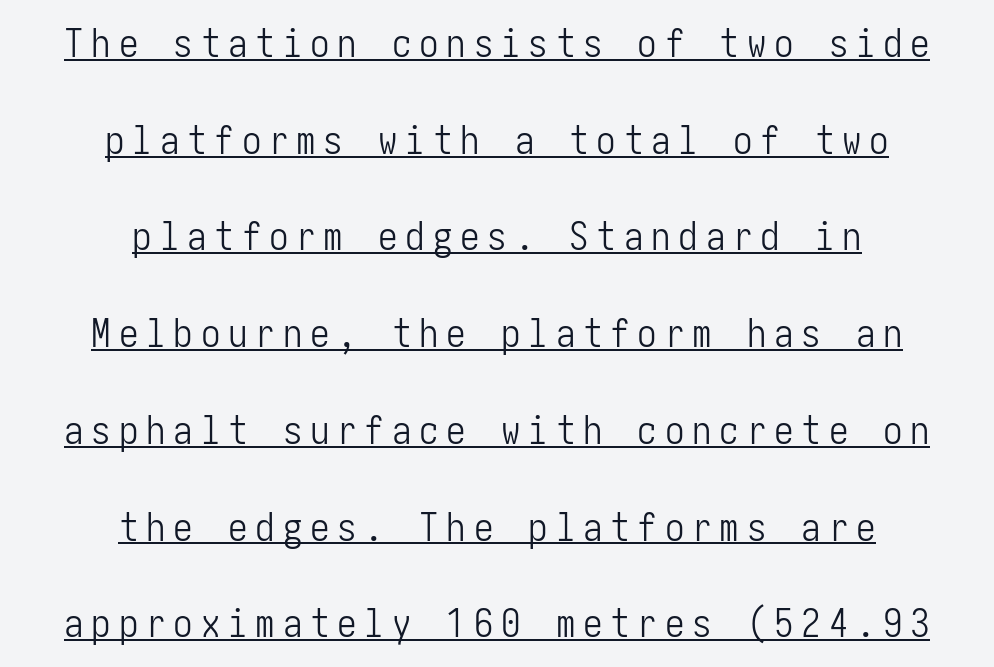
{"serif": "no", "italic": "no", "bold": "no", "weight": "light", "width": "condensed", "stroke_contrast": "low", "x_height": "medium", "underline": "yes", "align": "center", "line_spacing": "loose", "line_spacing_ratio": 2.48, "letter_spacing": "wide", "letter_spacing_em": 0.2, "glyph_px": 39}
